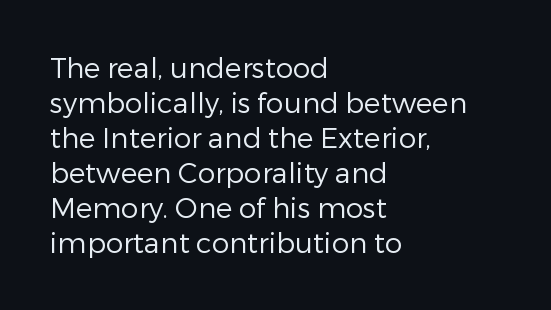
The image shows 28 px regular-weight sans-serif type, upright; set left-aligned, normal line spacing (1.25x), normal letter spacing, not underlined; low stroke contrast and a medium x-height.
